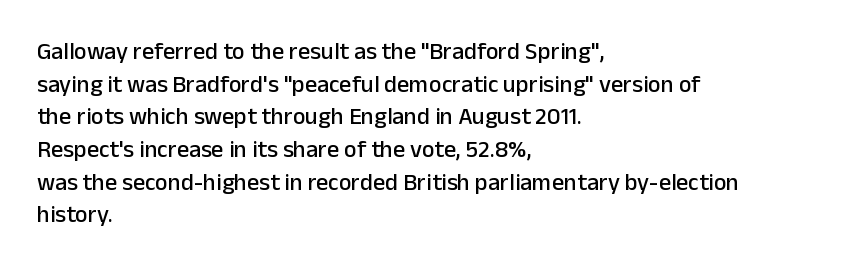
The image shows 24 px text type, upright; set left-aligned, normal line spacing (1.36x), normal letter spacing, not underlined.
